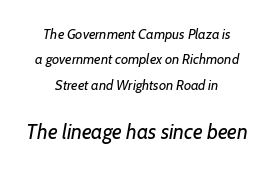
The gaps between neighbouring characters are ordinary and unremarkable. Yep, that's italic — everything's leaning. Bigger letters appear in the bottom chunk; the top chunk is reduced. Is the stroke heavy? The answer is a plain regular-or-lighter.
